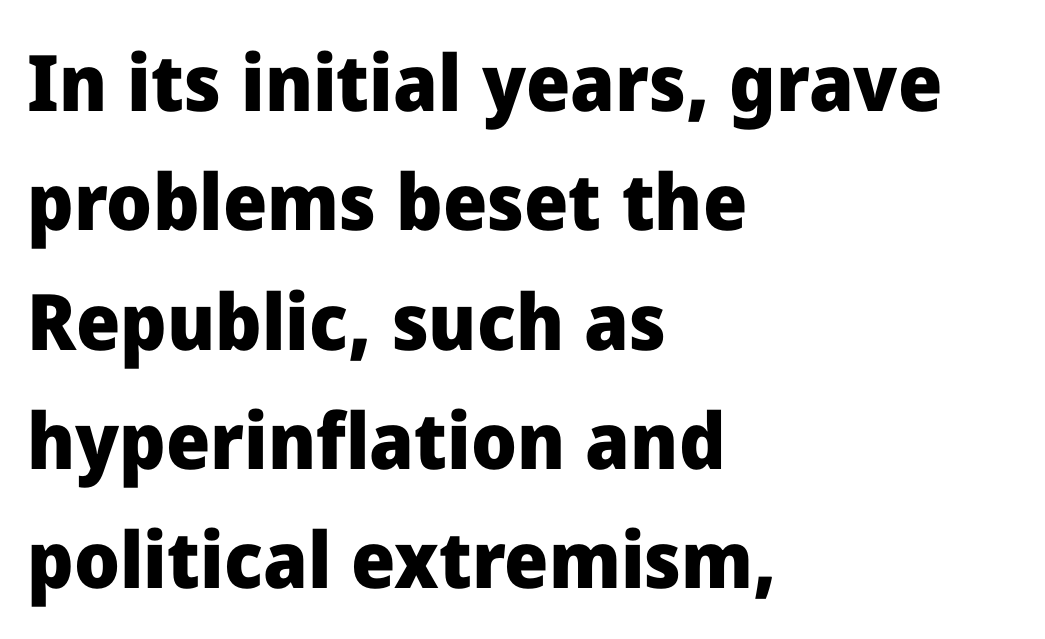
The image shows 78 px heavy sans-serif type, upright; set left-aligned, normal line spacing (1.53x), normal letter spacing, not underlined; low stroke contrast and a medium x-height.
